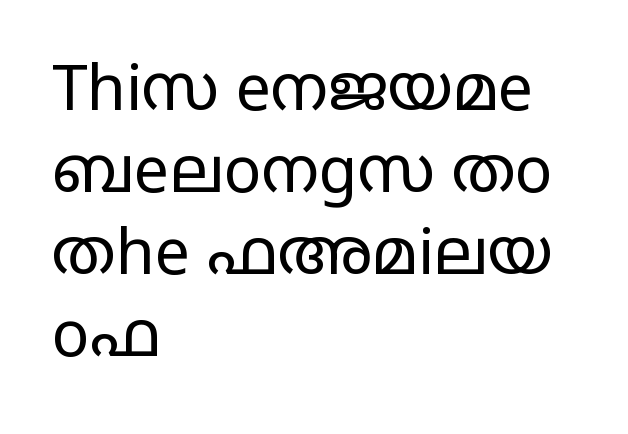
You can tell it's not italic because the verticals are truly vertical. Here the designer chose a conventional face with non-uniform glyph widths. Weight: not bold — regular or lighter. The lines are quadded left.
